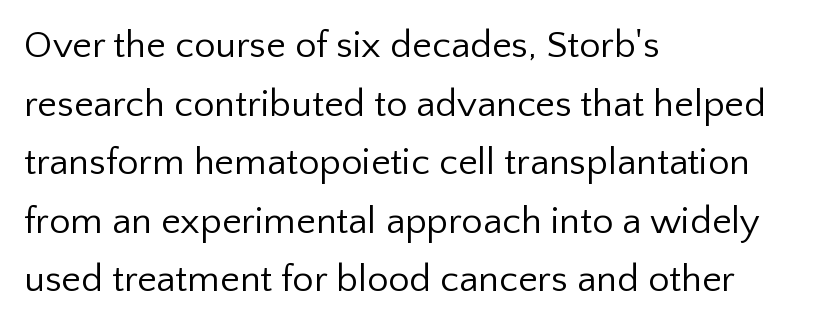
{"serif": "no", "italic": "no", "bold": "no", "weight": "regular", "width": "normal", "stroke_contrast": "low", "x_height": "medium", "monospaced": "no", "underline": "no", "align": "left", "line_spacing": "normal", "line_spacing_ratio": 1.54, "letter_spacing": "normal", "letter_spacing_em": 0.0, "glyph_px": 38}
